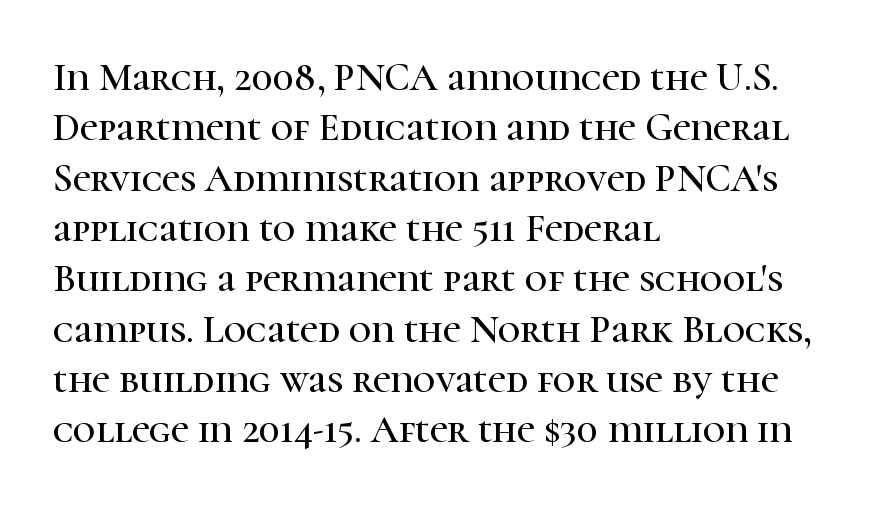
Vertical strokes here are truly vertical. You could not count columns in this text — the font is proportionally spaced. Serif or sans? Serif — the stroke terminals have little feet. The space beneath each line is pristine and unruled. Caption: standard tracking, unaltered. Which margin do the lines hug? The left one — the right edge is uneven.
